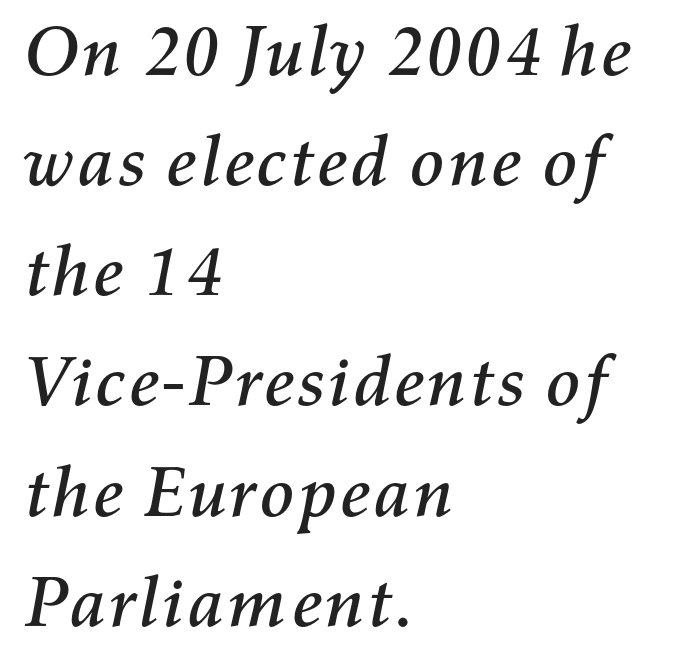
Q: Is the text italic (slanted)? A: Yes, it leans right by about 11 degrees.
Q: Is the text underlined? A: No.
Q: How is the paragraph aligned? A: Left-aligned.
Q: Is the spacing between letters normal or unusually wide? A: Normal.
Q: Is the spacing between lines tight, normal or loose? A: Normal.
Q: Width (condensed, normal, or wide)? A: Normal.
Q: Stroke contrast? A: Medium.
Q: x-height? A: Medium.
Q: Monospaced? A: No.
